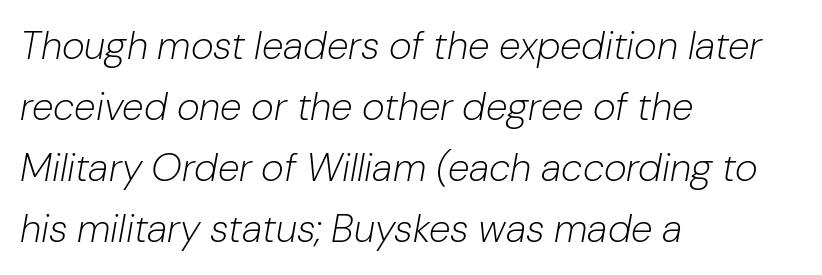
The image shows 39 px light type, italic (leaning right); set left-aligned, normal line spacing (1.56x), normal letter spacing, not underlined; low stroke contrast and a medium x-height.
